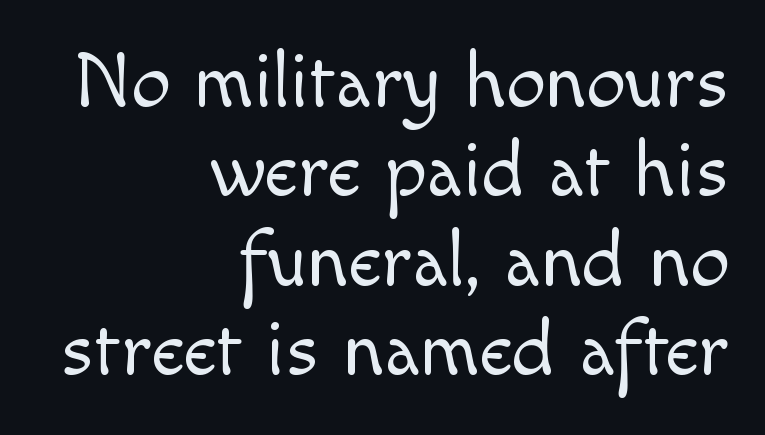
The rendering anchors every line to the right-hand side. Anything drawn beneath the words? Only blank space. Notice how the stems are strictly vertical — no italics here. You can tell from the bare stems that sans-serif type was used. Is this a heavy cut? Hardly; it is regular or lighter. Looks like regular typesetting: each glyph gets only the width it needs.
